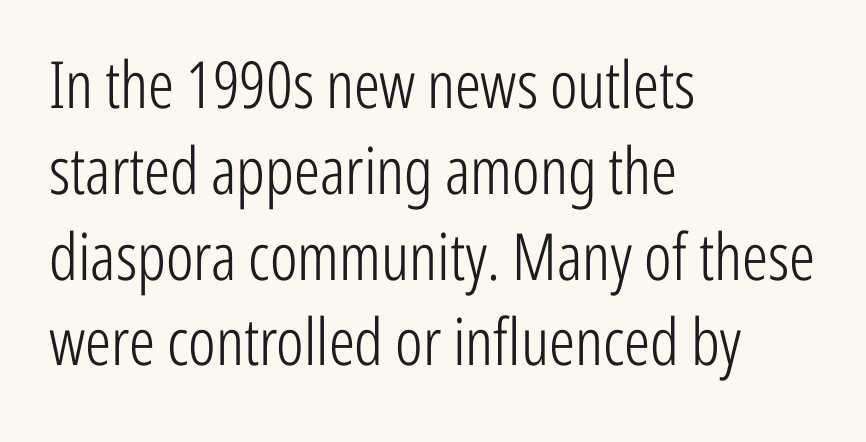
Q: Is the text bold? A: No.
Q: Is the text italic (slanted)? A: No, it is upright.
Q: Is the typeface a serif or a sans-serif typeface? A: Sans-serif.
Q: Is the text underlined? A: No.
Q: How is the paragraph aligned? A: Left-aligned.
Q: Is the spacing between letters normal or unusually wide? A: Normal.
Q: Is the spacing between lines tight, normal or loose? A: Normal.
Q: Width (condensed, normal, or wide)? A: Condensed.
Q: Stroke contrast? A: Low.
Q: x-height? A: Medium.
Q: Monospaced? A: No.
